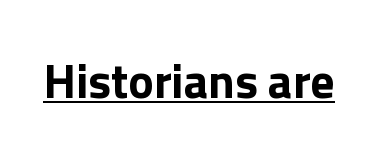
Chunky letters — that's bold for sure. In terms of letterform style, serifs are entirely absent. The rendering uses natural spacing where letterforms have individual widths. Designer's note — italics off, roman on. Every word sits above its own underline. The letters sit at their default tracking, neither squeezed nor spread.
